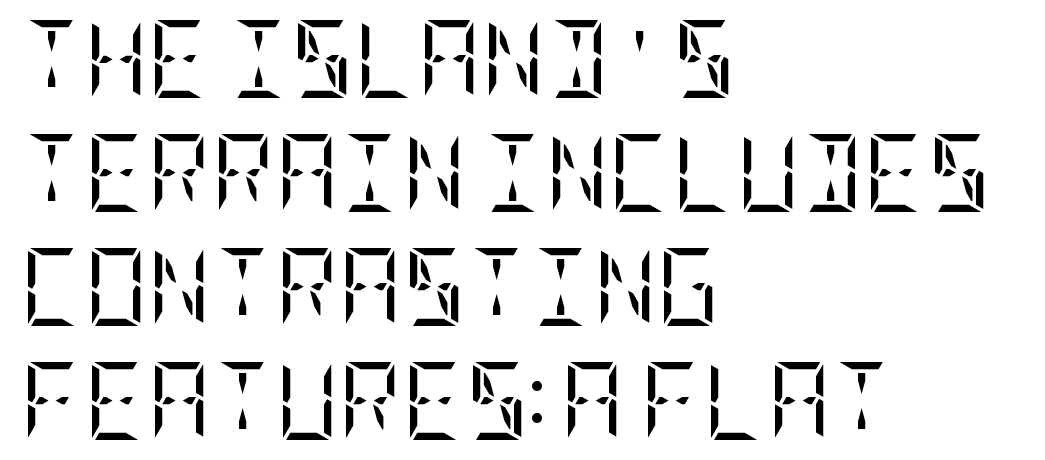
The image shows 78 px regular-weight, condensed serif type, upright; set left-aligned, normal line spacing (1.46x), normal letter spacing, not underlined; low stroke contrast and a large x-height.
